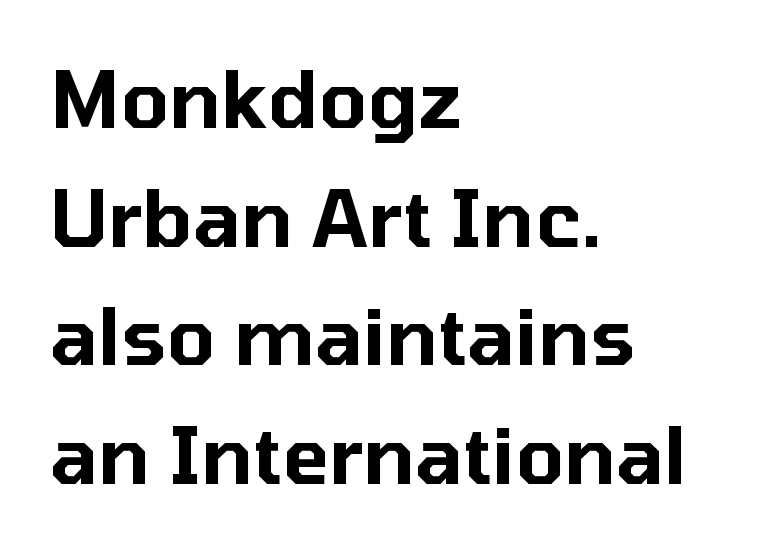
{"serif": "no", "italic": "no", "width": "normal", "stroke_contrast": "low", "x_height": "medium", "monospaced": "no", "underline": "no", "align": "left", "line_spacing": "normal", "line_spacing_ratio": 1.52, "letter_spacing": "normal", "letter_spacing_em": 0.0, "glyph_px": 78}
